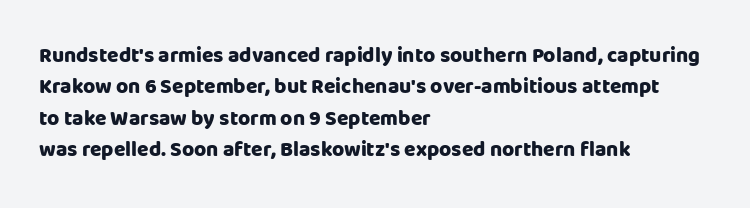
The passage shown is emphatically bold. The specimen reads as upright at a glance. Alignment: flush left. What stands out about the letter spacing? Nothing — it is the standard amount. The block of text has a typical density, with ordinary space between rows. The words here are not underlined.
